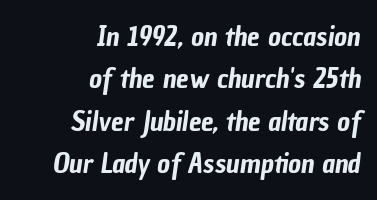
Q: Is the typeface a serif or a sans-serif typeface? A: Sans-serif.
Q: Is the text underlined? A: No.
Q: How is the paragraph aligned? A: Right-aligned.
Q: Is the spacing between letters normal or unusually wide? A: Normal.
Q: Is the spacing between lines tight, normal or loose? A: Normal.
Q: Width (condensed, normal, or wide)? A: Condensed.
Q: Stroke contrast? A: Low.
Q: x-height? A: Medium.
Q: Monospaced? A: No.
